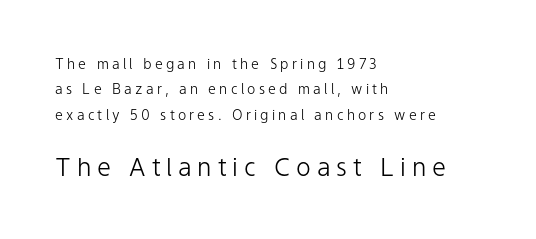
Q: Is the text bold? A: No.
Q: Is the text italic (slanted)? A: No, it is upright.
Q: Is the text underlined? A: No.
Q: How is the paragraph aligned? A: Left-aligned.
Q: Is the spacing between letters normal or unusually wide? A: Unusually wide.
Q: Which block of text is set in a larger size, the first (top) or the second (bottom)? A: The second (bottom) one.
